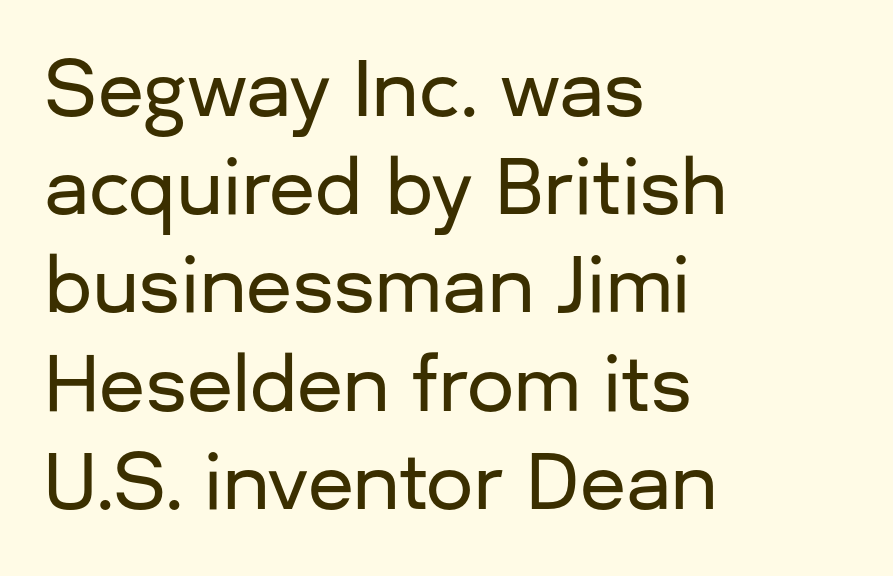
Posture: straight, roman, zero tilt. All the whitespace from short lines collects on the right. Spacing verdict: proportional, widths tailored to each character. Letters rest on an invisible, unmarked baseline. Is this a sans? Yes — the strokes have no serifs. Summary of vertical rhythm: regular, with standard interline spacing.
